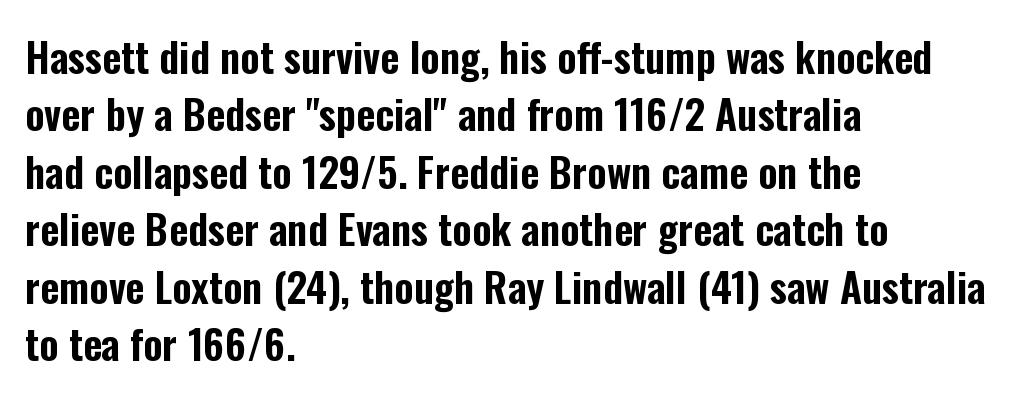
Each letter keeps its own natural width here, so spacing adapts to shape. This rendering leaves character spacing at its baseline value. What kind of face is this? One without serifs — a sans. A normal amount of white space separates one row of letters from the next. Leftover space on each line is placed entirely after the last word.
